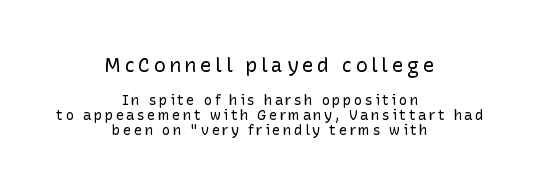
Is the type heavy? It reads as light-to-regular instead. Line spacing here is tight. No italicization has been applied; the sample stays upright. Typeset on center — no edge is straight. Larger block? The one above; the one below is distinctly smaller.
